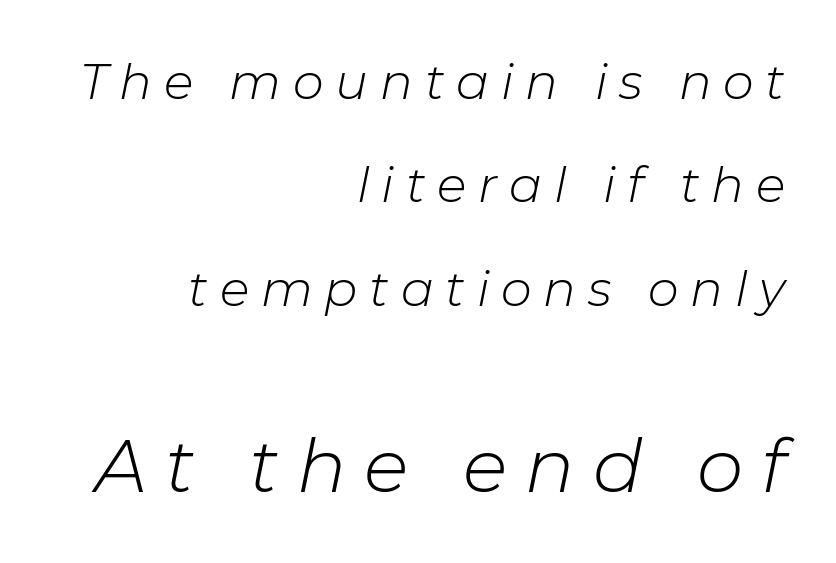
Leading is clearly above the norm, producing a sparse column. The letters are slanted; this is an italic face. The rendering uses natural spacing where letterforms have individual widths. Here the glyphs are tracked loosely, breaking word shapes into spaced letters. Glance below the letters and you will spot only blank space.
